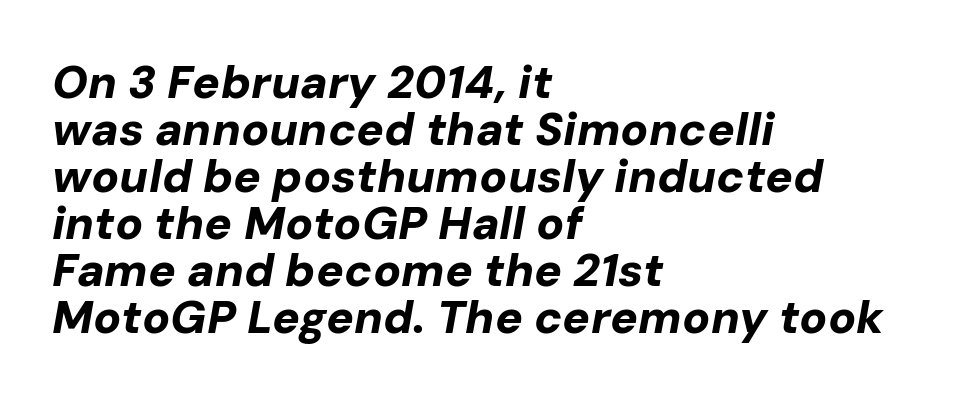
{"italic": "yes", "lean": "right", "slant_degrees": 10, "bold": "yes", "weight": "bold", "width": "normal", "stroke_contrast": "low", "x_height": "medium", "monospaced": "no", "underline": "no", "align": "left", "line_spacing": "tight", "line_spacing_ratio": 1.02, "letter_spacing": "normal", "letter_spacing_em": 0.0, "glyph_px": 46}
